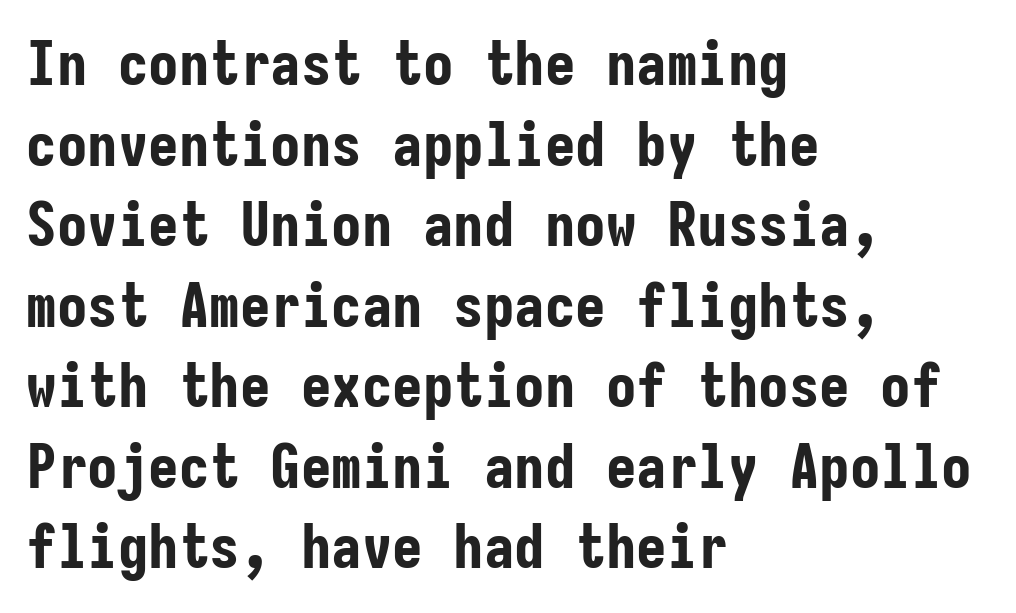
{"serif": "no", "italic": "no", "bold": "yes", "weight": "bold", "width": "condensed", "stroke_contrast": "low", "x_height": "medium", "monospaced": "yes", "underline": "no", "align": "left", "line_spacing": "normal", "line_spacing_ratio": 1.32, "letter_spacing": "normal", "letter_spacing_em": 0.0, "glyph_px": 61}
